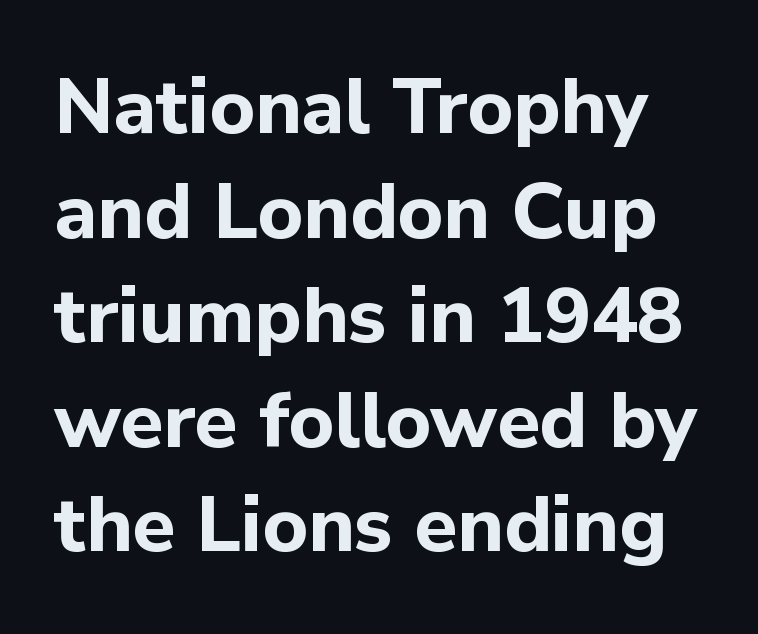
The foot of each line stays bare and open. Normally led — the rows are evenly, conventionally spaced. Designer's note — italics off, roman on. Each letter keeps its own natural width here, so spacing adapts to shape. This rendering leaves character spacing at its baseline value.
